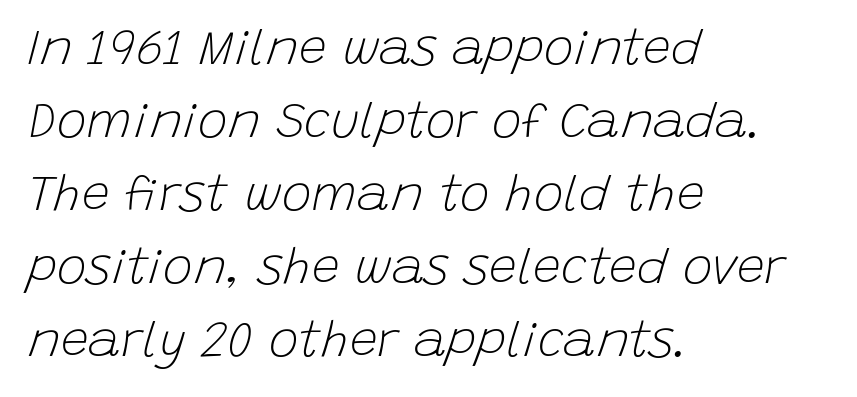
The axis of the letterforms is tilted away from vertical. Regular leading. Clear beneath every line of the passage. Character widths vary here, with narrow letters taking less room than wide ones.
